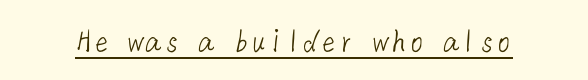
The characters are drawn with everyday or finer stroke widths. A continuous stroke trails under the words, as in a hyperlink. How are the letters spaced? Ordinarily, with no added tracking. Letterform terminals end flat and unadorned throughout the passage.
